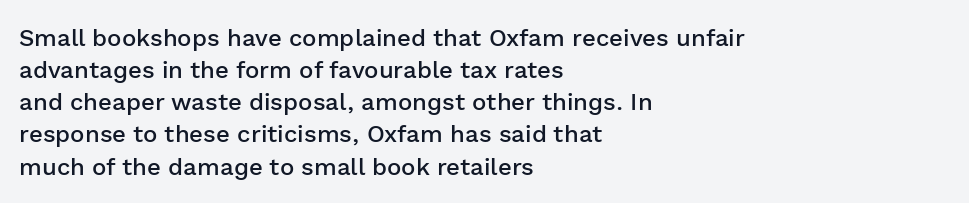
The image shows 24 px text type, upright; set left-aligned, normal line spacing (1.34x), normal letter spacing, not underlined.
